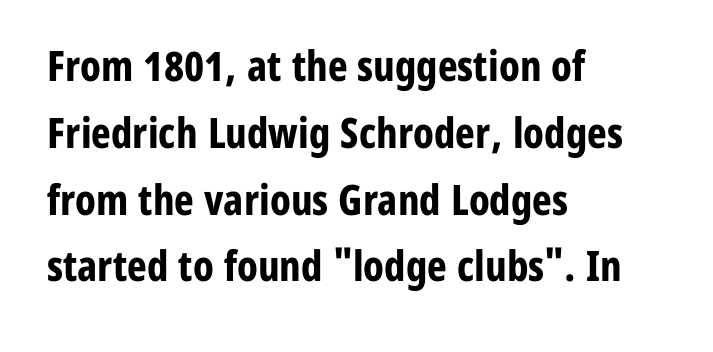
The image shows 42 px bold, condensed sans-serif type, upright; set left-aligned, normal line spacing (1.59x), normal letter spacing, not underlined; low stroke contrast and a medium x-height.
